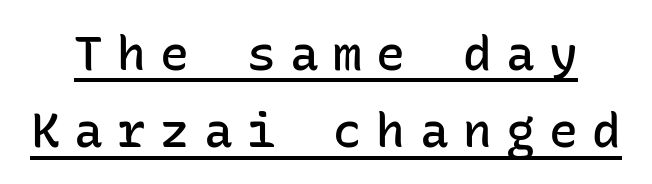
Q: Is the text bold? A: Semi-bold.
Q: Is the text italic (slanted)? A: No, it is upright.
Q: Is the typeface a serif or a sans-serif typeface? A: Sans-serif.
Q: Is the text underlined? A: Yes.
Q: Is the spacing between letters normal or unusually wide? A: Unusually wide.
Q: Is the spacing between lines tight, normal or loose? A: Normal.
Q: Width (condensed, normal, or wide)? A: Normal.
Q: Stroke contrast? A: Low.
Q: x-height? A: Medium.
Q: Monospaced? A: Yes.
